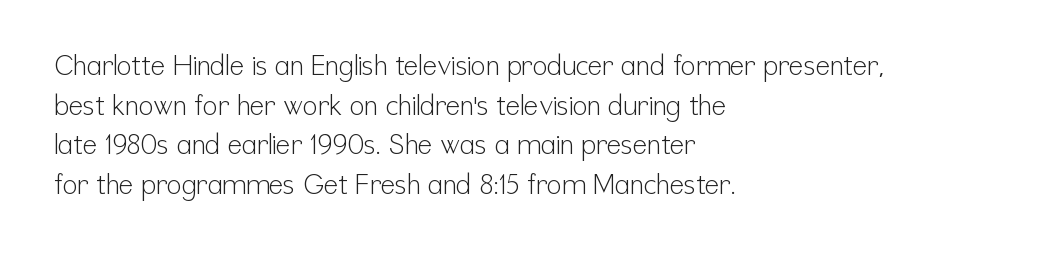
{"italic": "no", "bold": "no", "underline": "no", "align": "left", "line_spacing": "normal", "line_spacing_ratio": 1.47, "letter_spacing": "normal", "letter_spacing_em": 0.0, "glyph_px": 27}
